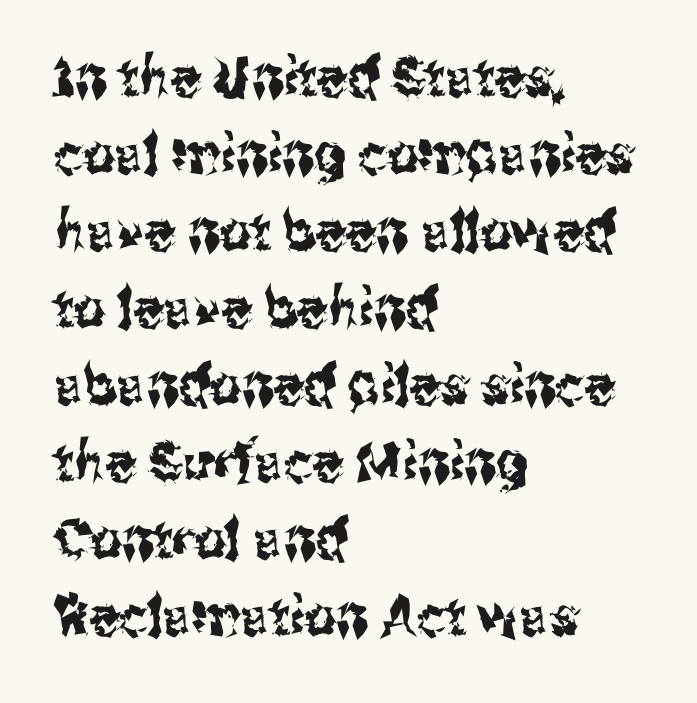
{"serif": "no", "italic": "no", "width": "condensed", "stroke_contrast": "medium", "x_height": "medium", "monospaced": "no", "underline": "no", "align": "left", "line_spacing": "normal", "line_spacing_ratio": 1.4, "letter_spacing": "normal", "letter_spacing_em": 0.0, "glyph_px": 55}
